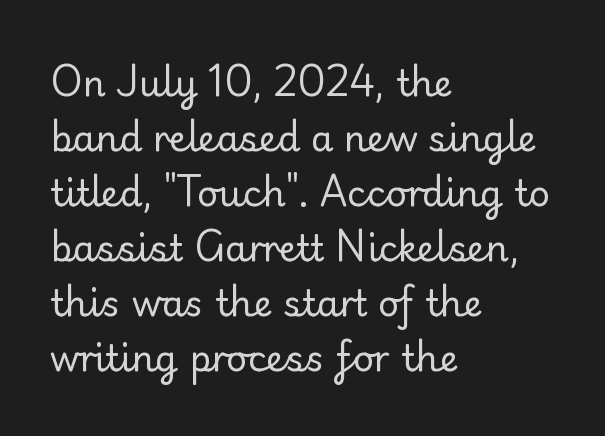
Q: Is the text bold? A: No.
Q: Is the text italic (slanted)? A: No, it is upright.
Q: Is the typeface a serif or a sans-serif typeface? A: Sans-serif.
Q: Is the text underlined? A: No.
Q: How is the paragraph aligned? A: Left-aligned.
Q: Is the spacing between letters normal or unusually wide? A: Normal.
Q: Is the spacing between lines tight, normal or loose? A: Normal.
Q: Width (condensed, normal, or wide)? A: Normal.
Q: Stroke contrast? A: Low.
Q: x-height? A: Small.
Q: Monospaced? A: No.
